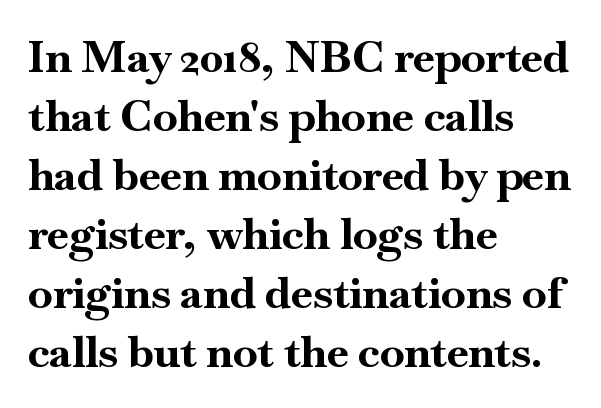
Q: Is the text bold? A: Yes.
Q: Is the text italic (slanted)? A: No, it is upright.
Q: Is the typeface a serif or a sans-serif typeface? A: Serif.
Q: Is the text underlined? A: No.
Q: How is the paragraph aligned? A: Left-aligned.
Q: Is the spacing between letters normal or unusually wide? A: Normal.
Q: Is the spacing between lines tight, normal or loose? A: Normal.
Q: Width (condensed, normal, or wide)? A: Normal.
Q: Stroke contrast? A: High.
Q: x-height? A: Small.
Q: Monospaced? A: No.
